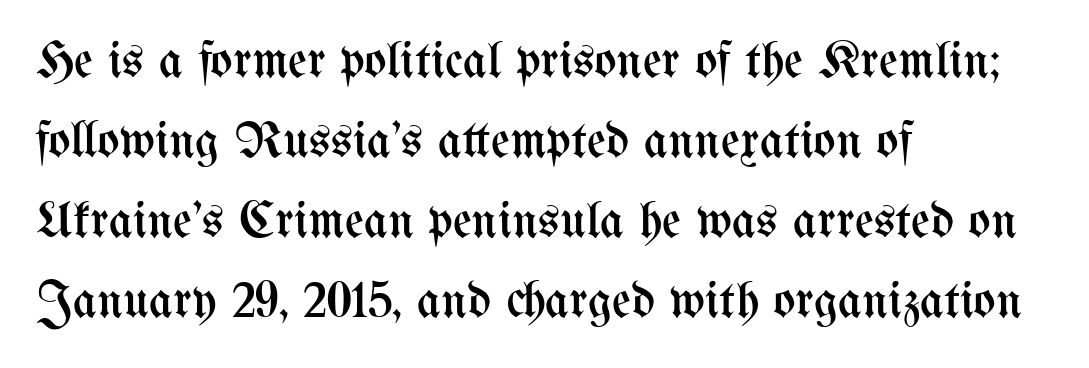
Descenders are the only things crossing below the line. The cut favours lightness, reaching ordinary text weight at its darkest. The line-height multiplier appears to be the usual default. The lines are quadded left.
